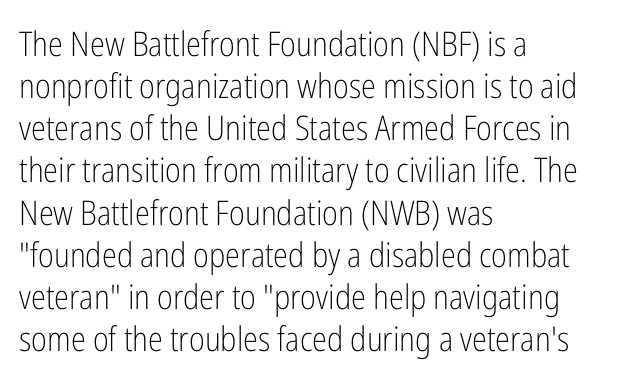
Decoration check: the copy has no underline. Heaviness? Minimal to ordinary, like unemphasized prose. Horizontal alignment here is leftward, the default for most running prose. Notice how the stems are strictly vertical — no italics here. The face used here is a sans, in the tradition of grotesques and geometrics.
